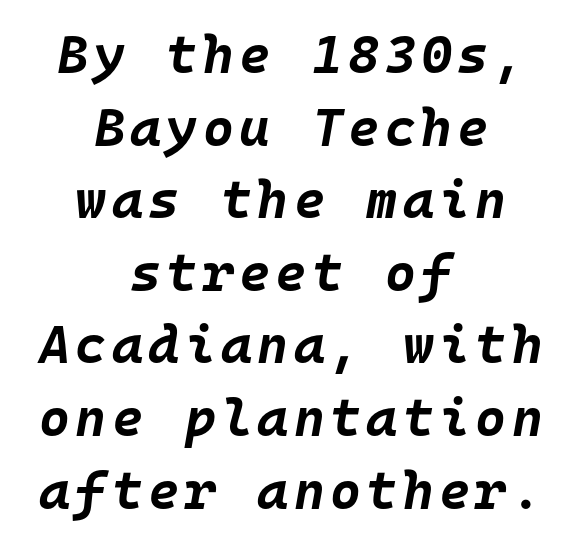
{"italic": "yes", "lean": "right", "slant_degrees": 10, "bold": "yes", "weight": "bold", "width": "normal", "stroke_contrast": "low", "x_height": "large", "monospaced": "yes", "underline": "no", "align": "center", "line_spacing": "normal", "line_spacing_ratio": 1.37, "glyph_px": 53}
